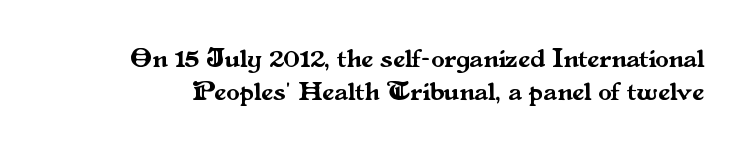
The image shows 27 px text type, upright; set line spacing 1.23x, normal letter spacing, not underlined.
